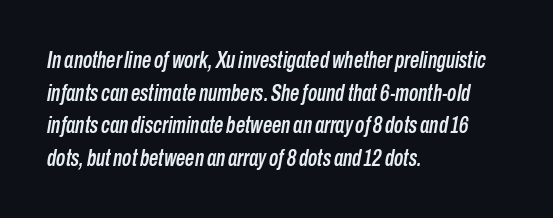
The image shows 23 px text type, italic (leaning right); set left-aligned, normal line spacing (1.42x), normal letter spacing, not underlined.
